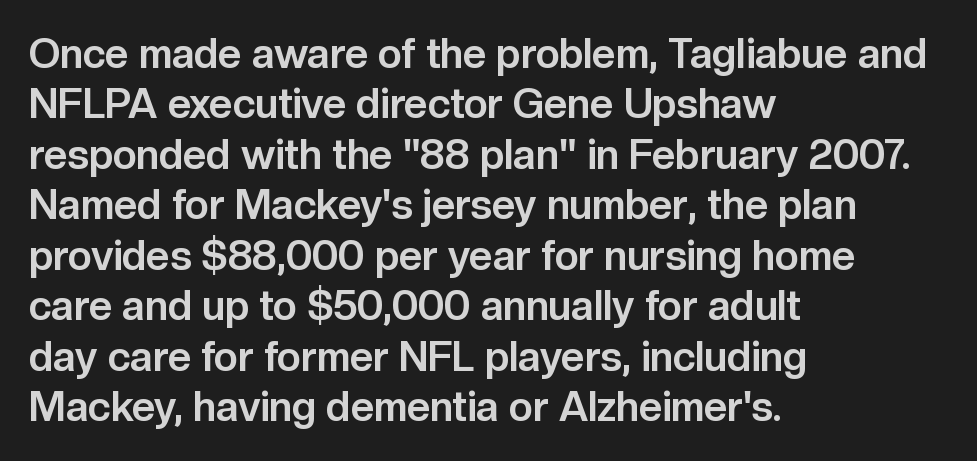
Q: Is the text bold? A: Yes.
Q: Is the text italic (slanted)? A: No, it is upright.
Q: Is the typeface a serif or a sans-serif typeface? A: Sans-serif.
Q: Is the text underlined? A: No.
Q: How is the paragraph aligned? A: Left-aligned.
Q: Is the spacing between letters normal or unusually wide? A: Normal.
Q: Width (condensed, normal, or wide)? A: Normal.
Q: Stroke contrast? A: Low.
Q: x-height? A: Medium.
Q: Monospaced? A: No.
